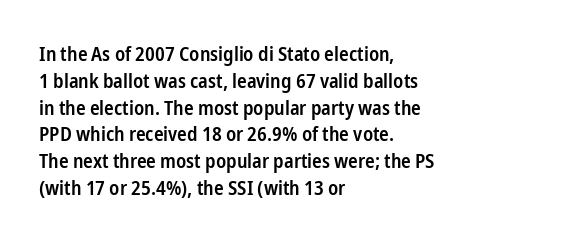
This is roman type, the default non-slanted kind. Check under the words: just untouched page. The passage shown is semibold, sitting just below true bold. Compared with typical paragraphs, the rows here are spaced about the same. In CSS terms this would be text-align: left.
